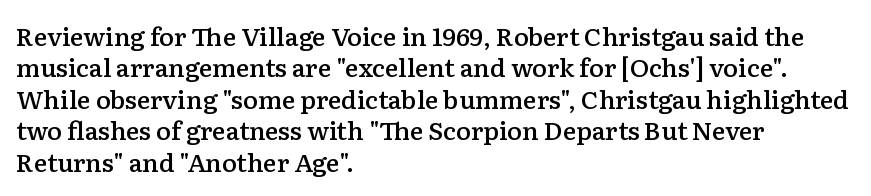
Has an underline been added? It has not. Nobody touched the tracking dial on this one. The rendering uses a semibold face; strokes are thickened but not to full bold. Style check: upright. Normally led — the rows are evenly, conventionally spaced.
